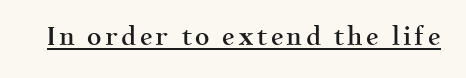
{"italic": "no", "bold": "semi", "underline": "yes", "glyph_px": 25}
